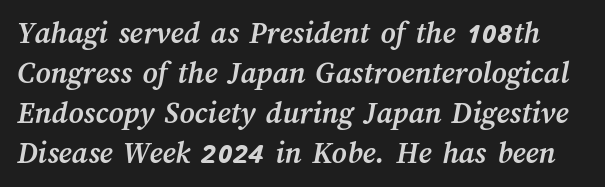
{"bold": "yes", "weight": "semibold", "width": "normal", "stroke_contrast": "medium", "x_height": "medium", "monospaced": "no", "underline": "no", "line_spacing": "normal", "line_spacing_ratio": 1.25, "letter_spacing": "normal", "letter_spacing_em": 0.0, "glyph_px": 32}
